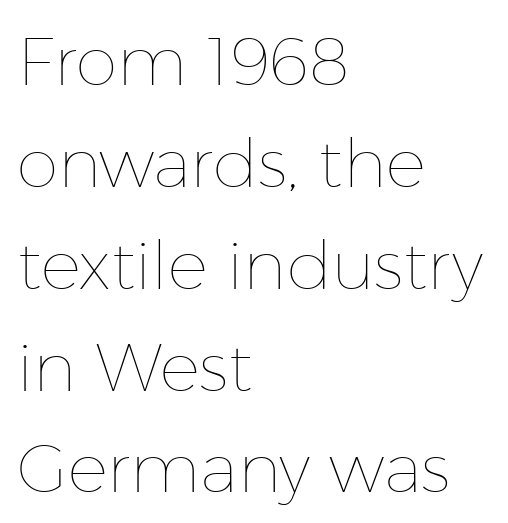
Each letter keeps its own natural width here, so spacing adapts to shape. How would I describe the line gaps? Plain and ordinary. The compositor pushed each line to the left boundary. Between one letter and the next there's only the usual sliver of space. A bare baseline throughout the passage.
